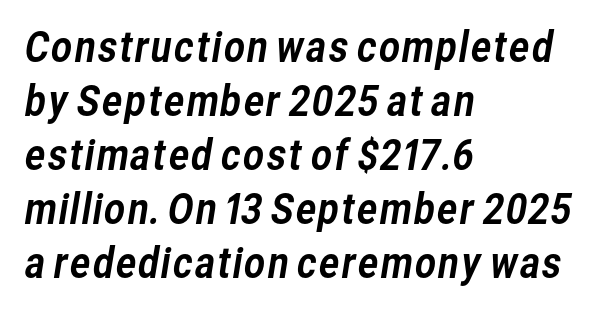
The image shows 41 px sans-serif type; set left-aligned, normal line spacing (1.32x), normal letter spacing, not underlined; low stroke contrast and a medium x-height.
